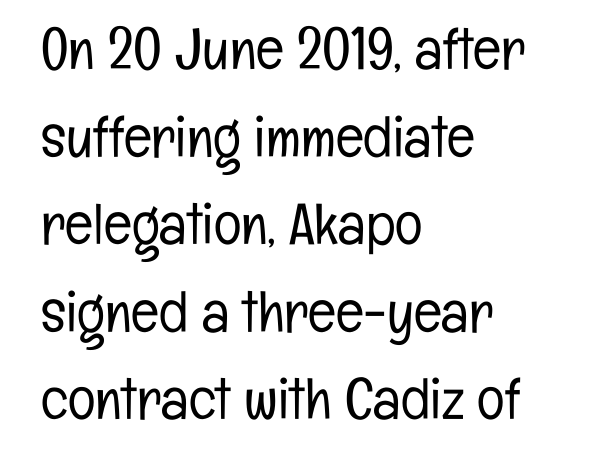
{"serif": "no", "italic": "no", "bold": "no", "weight": "light", "width": "condensed", "stroke_contrast": "low", "x_height": "medium", "monospaced": "no", "underline": "no", "align": "left", "line_spacing": "normal", "line_spacing_ratio": 1.51, "letter_spacing": "normal", "letter_spacing_em": 0.0, "glyph_px": 58}
